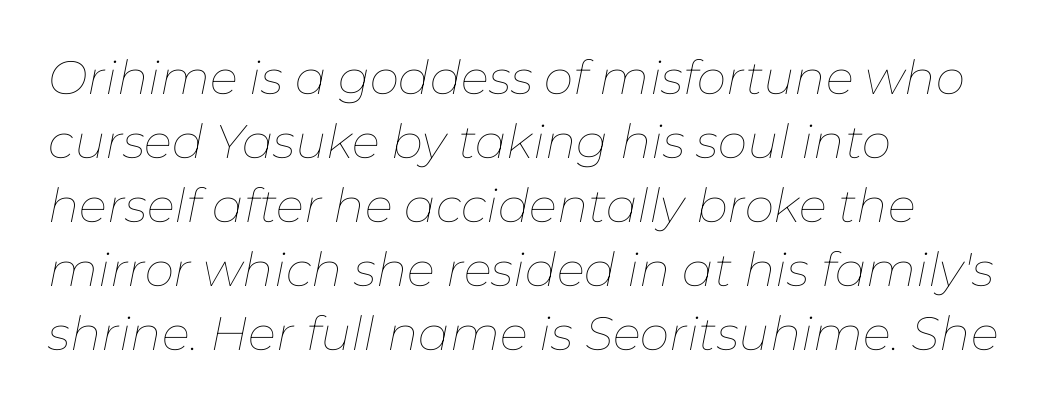
Q: Is the text bold? A: No.
Q: Is the text italic (slanted)? A: Yes, it leans right by about 11 degrees.
Q: Is the text underlined? A: No.
Q: How is the paragraph aligned? A: Left-aligned.
Q: Is the spacing between letters normal or unusually wide? A: Normal.
Q: Is the spacing between lines tight, normal or loose? A: Normal.
Q: Width (condensed, normal, or wide)? A: Normal.
Q: Stroke contrast? A: Low.
Q: x-height? A: Medium.
Q: Monospaced? A: No.
